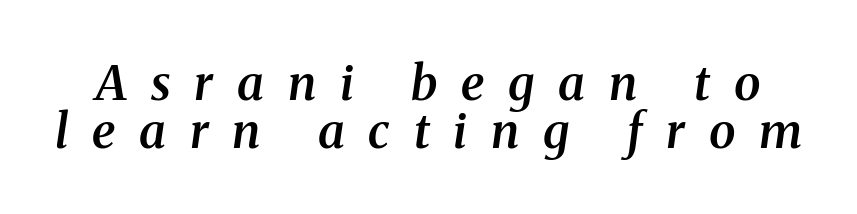
A typesetter would call this leading minimal, almost set solid. Words appear elongated and porous because spacing is wide. Yep, that's italic — everything's leaning. Plain, unruled lines of type.
